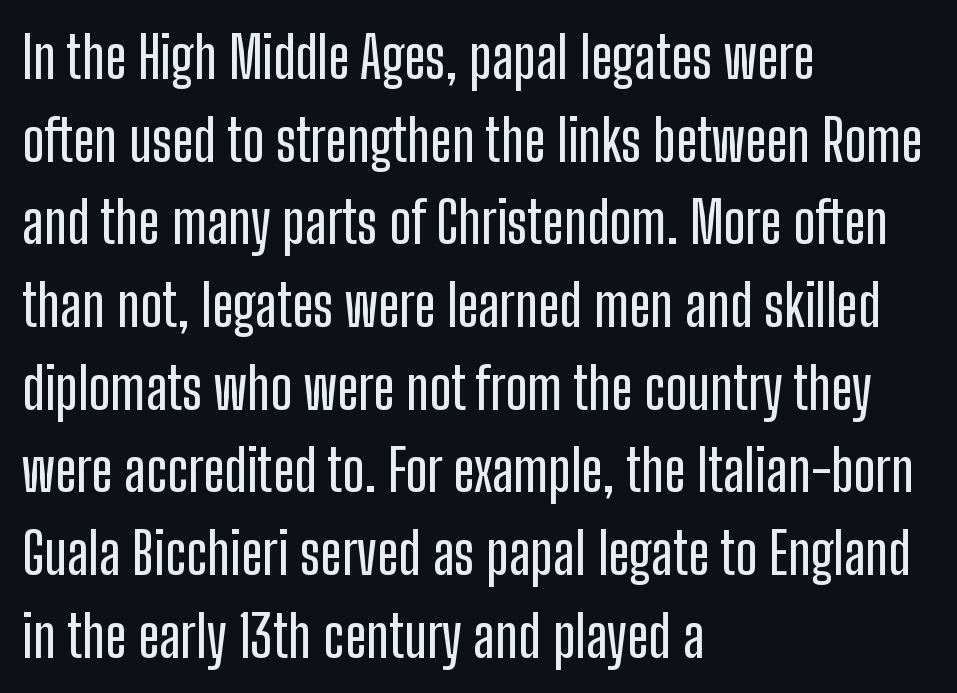
Q: Is the text italic (slanted)? A: No, it is upright.
Q: Is the typeface a serif or a sans-serif typeface? A: Sans-serif.
Q: Is the text underlined? A: No.
Q: How is the paragraph aligned? A: Left-aligned.
Q: Is the spacing between letters normal or unusually wide? A: Normal.
Q: Is the spacing between lines tight, normal or loose? A: Normal.
Q: Width (condensed, normal, or wide)? A: Condensed.
Q: Stroke contrast? A: Low.
Q: x-height? A: Medium.
Q: Monospaced? A: No.
